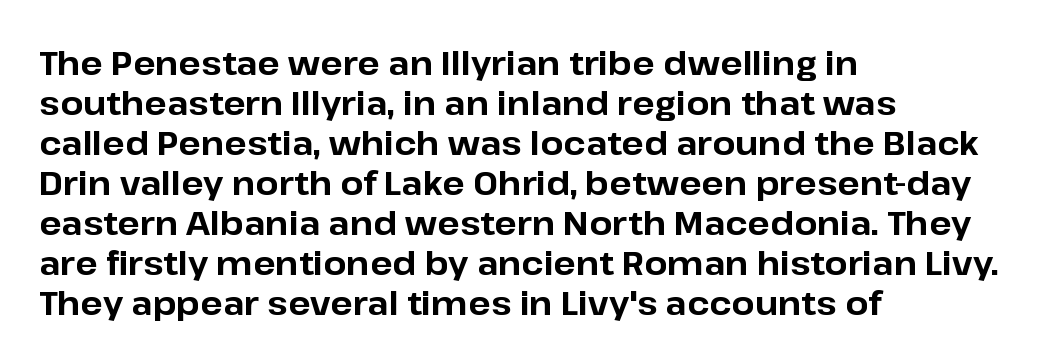
{"serif": "no", "italic": "no", "bold": "yes", "weight": "bold", "width": "normal", "stroke_contrast": "low", "x_height": "medium", "monospaced": "no", "underline": "no", "align": "left", "line_spacing_ratio": 1.21, "letter_spacing": "normal", "letter_spacing_em": 0.0, "glyph_px": 33}
